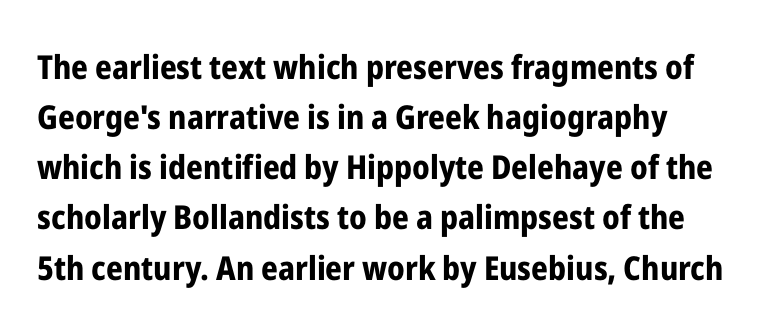
Q: Is the text bold? A: Yes.
Q: Is the text italic (slanted)? A: No, it is upright.
Q: Is the typeface a serif or a sans-serif typeface? A: Sans-serif.
Q: Is the text underlined? A: No.
Q: Is the spacing between letters normal or unusually wide? A: Normal.
Q: Is the spacing between lines tight, normal or loose? A: Normal.
Q: Width (condensed, normal, or wide)? A: Condensed.
Q: Stroke contrast? A: Low.
Q: x-height? A: Medium.
Q: Monospaced? A: No.
